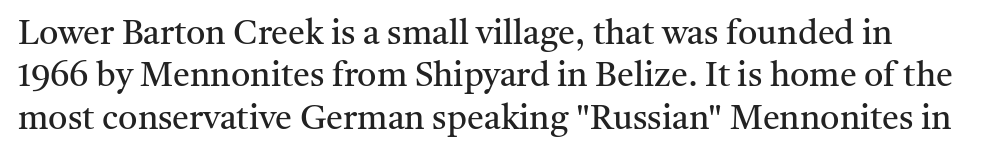
The image shows 34 px regular-weight serif type, upright; set normal line spacing (1.25x), normal letter spacing, not underlined; medium stroke contrast and a medium x-height.
